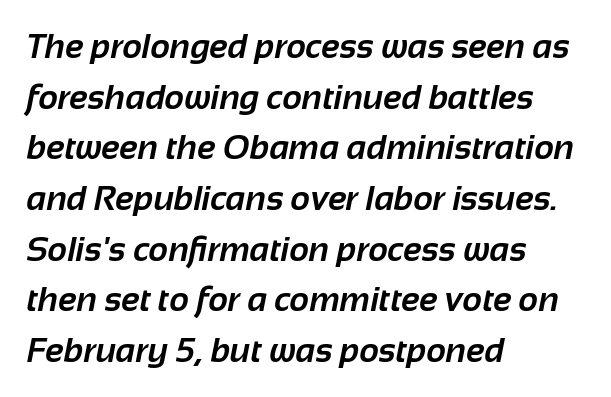
The image shows 34 px bold sans-serif type; set left-aligned, normal line spacing (1.49x), normal letter spacing, not underlined; low stroke contrast and a medium x-height.
